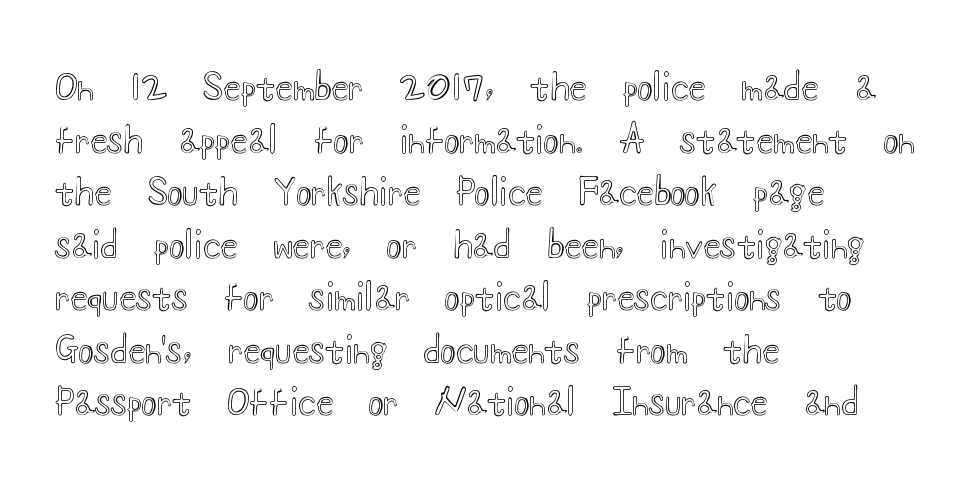
{"italic": "no", "width": "wide", "x_height": "small", "monospaced": "no", "underline": "no", "align": "left", "line_spacing": "normal", "line_spacing_ratio": 1.46, "letter_spacing": "normal", "letter_spacing_em": 0.0, "glyph_px": 36}
